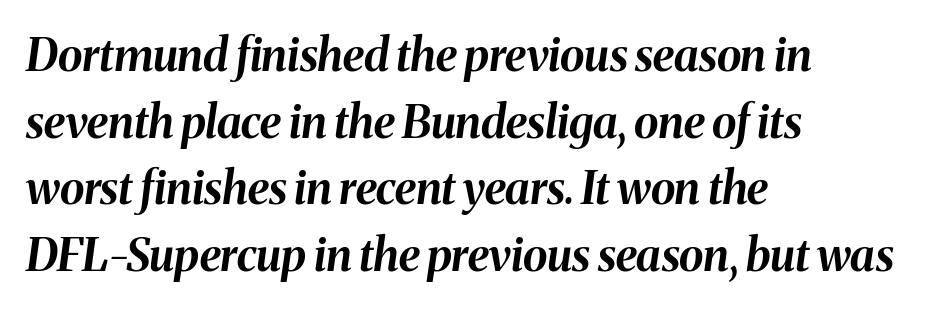
This sample is left-justified, so line endings fall wherever the words run out. Spacing between characters is what you'd get straight out of the box. Beneath every word, the page is bare. Looks like regular typesetting: each glyph gets only the width it needs. How would I describe the line gaps? Plain and ordinary. Typographic density is high because the face is bold.
